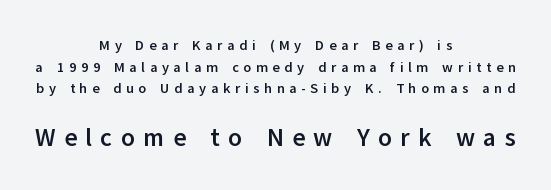
Q: Is the text bold? A: Yes.
Q: Is the text italic (slanted)? A: No, it is upright.
Q: Is the text underlined? A: No.
Q: How is the paragraph aligned? A: Centered.
Q: Is the spacing between letters normal or unusually wide? A: Unusually wide.
Q: Is the spacing between lines tight, normal or loose? A: Normal.
Q: Which block of text is set in a larger size, the first (top) or the second (bottom)? A: The second (bottom) one.
